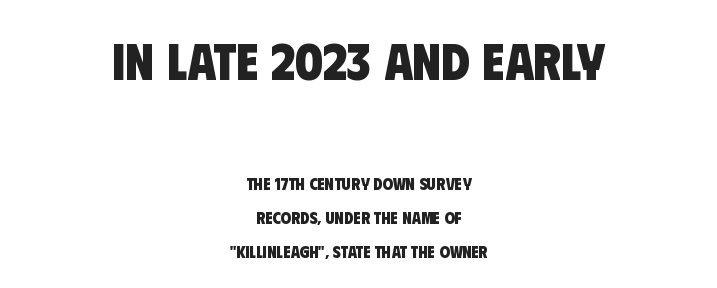
{"serif": "no", "bold": "yes", "weight": "heavy", "width": "condensed", "stroke_contrast": "low", "x_height": "large", "monospaced": "no", "underline": "no", "align": "center", "line_spacing": "loose", "line_spacing_ratio": 2.0, "letter_spacing": "normal", "letter_spacing_em": 0.0, "larger_block": "first", "size_ratio": 3.06, "glyph_px": 52}
